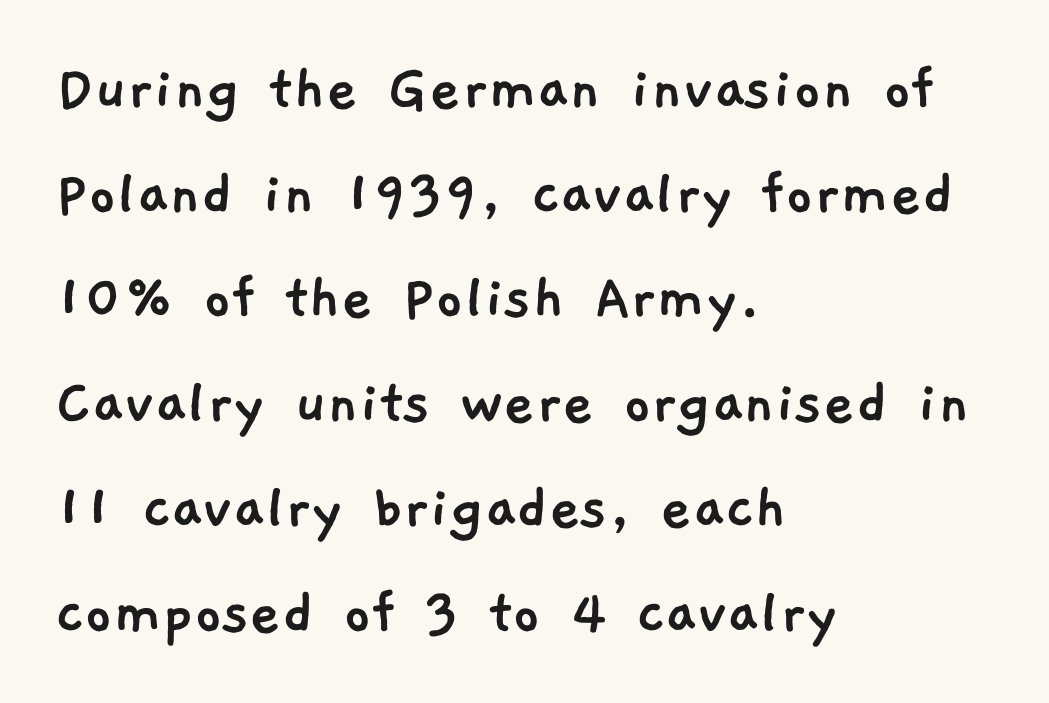
{"serif": "no", "width": "normal", "stroke_contrast": "low", "x_height": "medium", "monospaced": "no", "underline": "no", "align": "left", "line_spacing": "normal", "line_spacing_ratio": 1.54, "letter_spacing": "normal", "letter_spacing_em": 0.0, "glyph_px": 68}
